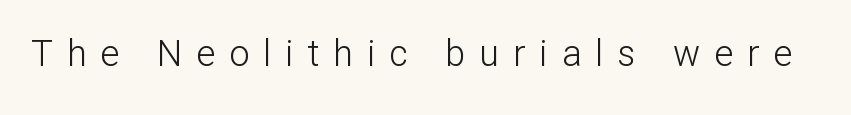
Tracking here is generous; glyphs stand well apart from one another. You could not count columns in this text — the font is proportionally spaced. Nope, no serifs anywhere on these letters. The weight tops out at a normal text grade. Rendered with straight, roman letterforms. Nobody drew a line under any word here.
